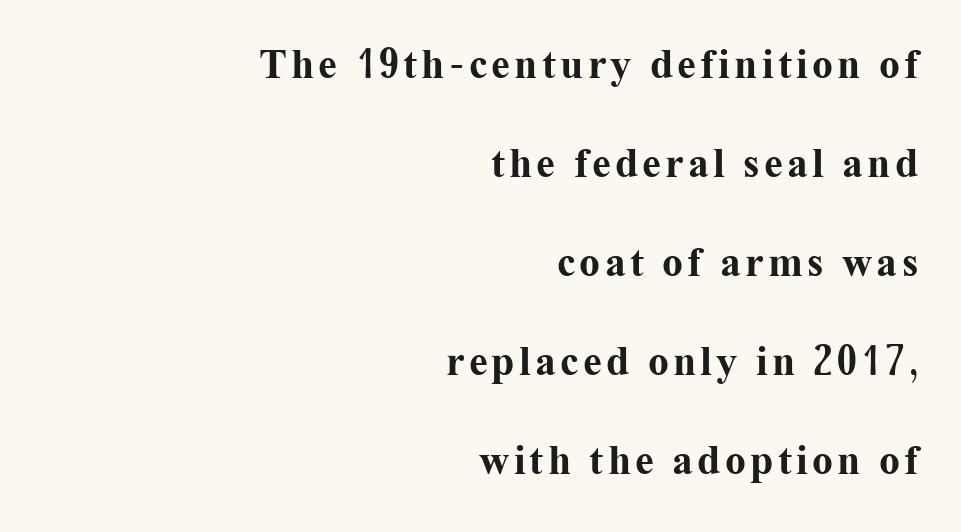
Nobody drew a line under any word here. Each glyph is drawn with heavy, bold strokes. Here the designer chose a conventional face with non-uniform glyph widths. The leading is generous, giving the passage an open texture. The passage is arranged like a letterhead date or caption credit — flush right. Is there any slant? The stems are plumb.
